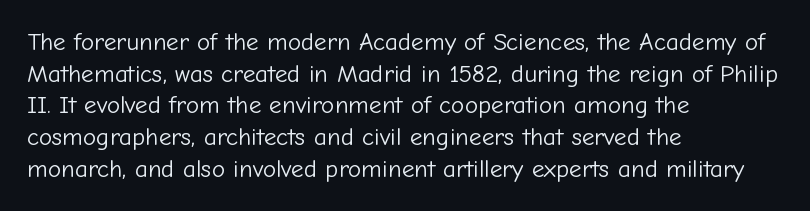
The image shows 25 px text type, upright; set left-aligned, normal line spacing (1.27x), normal letter spacing, not underlined.
